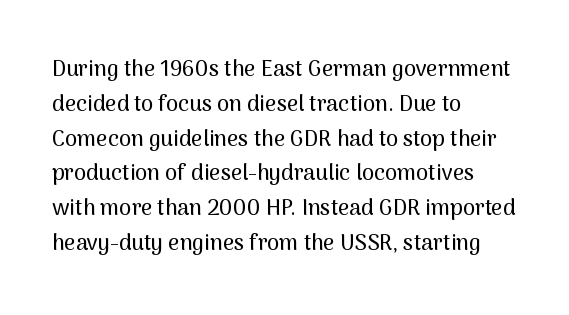
The letters stand straight up with perfectly vertical stems. The strip under each line holds only bare page. Each new line begins a customary step beneath the previous one. Inter-character spacing is left at the font's built-in metrics. The paragraph shown leans on its left margin.
